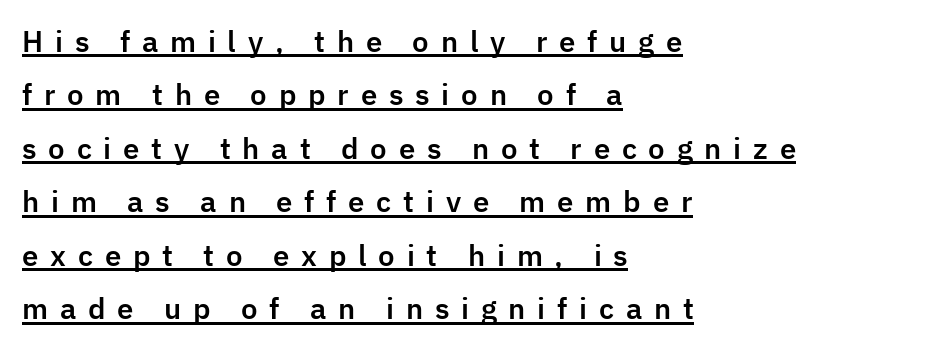
{"serif": "no", "italic": "no", "width": "normal", "stroke_contrast": "low", "x_height": "medium", "monospaced": "no", "underline": "yes", "align": "left", "line_spacing": "loose", "line_spacing_ratio": 1.91, "letter_spacing": "wide", "letter_spacing_em": 0.42, "glyph_px": 28}
